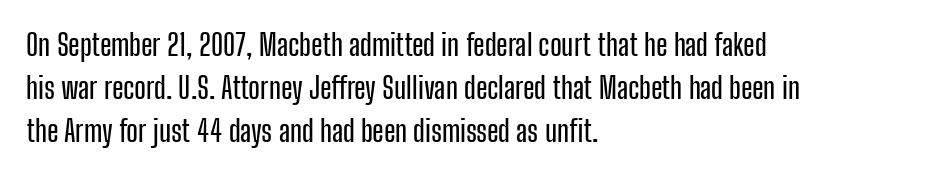
{"serif": "no", "italic": "no", "width": "condensed", "stroke_contrast": "low", "x_height": "medium", "monospaced": "no", "underline": "no", "align": "left", "line_spacing": "normal", "line_spacing_ratio": 1.43, "letter_spacing": "normal", "letter_spacing_em": 0.0, "glyph_px": 30}
